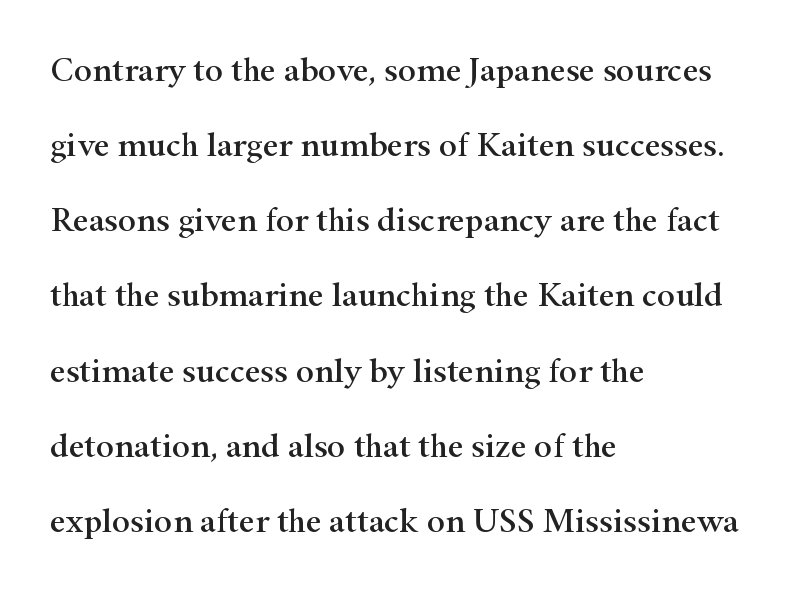
Q: Is the text italic (slanted)? A: No, it is upright.
Q: Is the typeface a serif or a sans-serif typeface? A: Serif.
Q: Is the text underlined? A: No.
Q: How is the paragraph aligned? A: Left-aligned.
Q: Is the spacing between letters normal or unusually wide? A: Normal.
Q: Is the spacing between lines tight, normal or loose? A: Loose.
Q: Width (condensed, normal, or wide)? A: Wide.
Q: Stroke contrast? A: High.
Q: x-height? A: Small.
Q: Monospaced? A: No.
